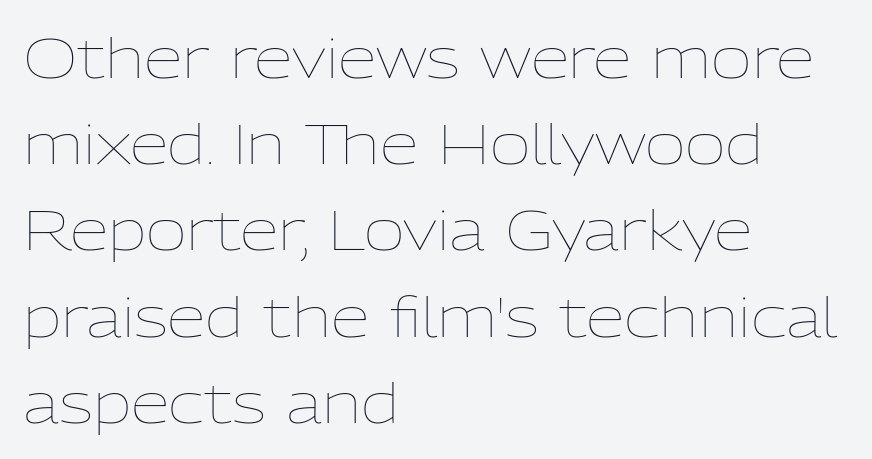
The image shows 56 px thin type, upright; set left-aligned, normal line spacing (1.54x), normal letter spacing, not underlined; low stroke contrast and a medium x-height.
